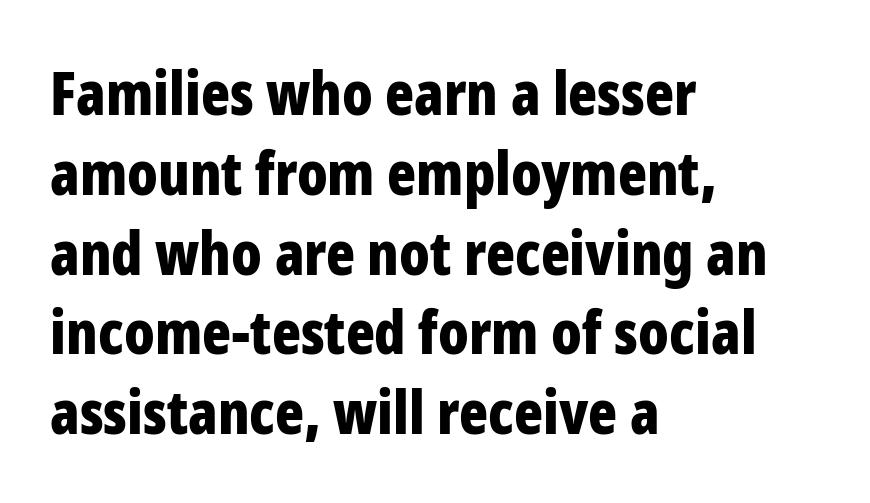
Q: Is the text bold? A: Yes.
Q: Is the text italic (slanted)? A: No, it is upright.
Q: Is the typeface a serif or a sans-serif typeface? A: Sans-serif.
Q: Is the text underlined? A: No.
Q: How is the paragraph aligned? A: Left-aligned.
Q: Is the spacing between letters normal or unusually wide? A: Normal.
Q: Is the spacing between lines tight, normal or loose? A: Normal.
Q: Width (condensed, normal, or wide)? A: Condensed.
Q: Stroke contrast? A: Low.
Q: x-height? A: Medium.
Q: Monospaced? A: No.
